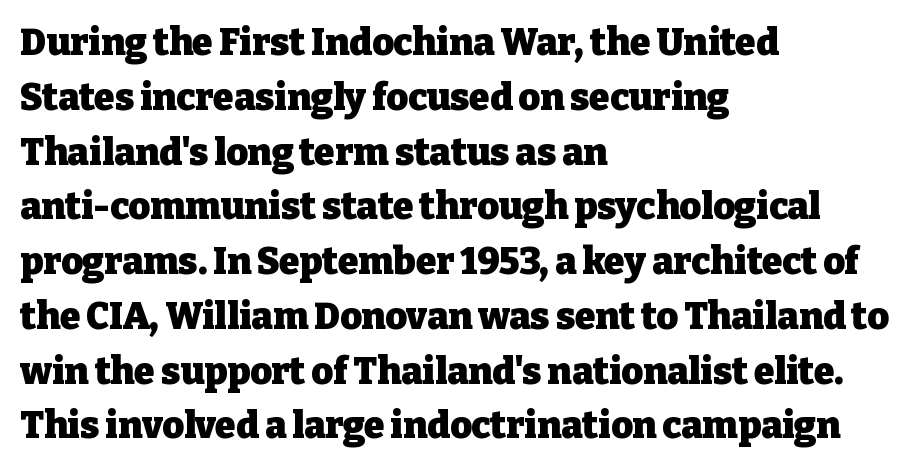
Character widths vary here, with narrow letters taking less room than wide ones. The strokes are fattened all the way to bold. Quick note: not italic, upright. The lines in this sample share a left origin and differ only in where they stop.
